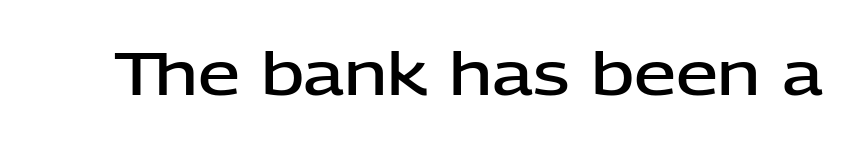
Q: Is the text bold? A: Semi-bold.
Q: Is the text italic (slanted)? A: No, it is upright.
Q: Is the typeface a serif or a sans-serif typeface? A: Sans-serif.
Q: Is the text underlined? A: No.
Q: Is the spacing between letters normal or unusually wide? A: Normal.
Q: Width (condensed, normal, or wide)? A: Normal.
Q: Stroke contrast? A: Low.
Q: x-height? A: Medium.
Q: Monospaced? A: No.
